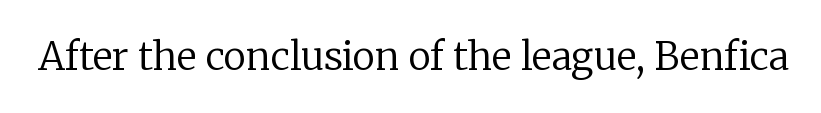
The image shows 38 px regular-weight serif type, upright; set normal letter spacing, not underlined; low stroke contrast and a medium x-height.
